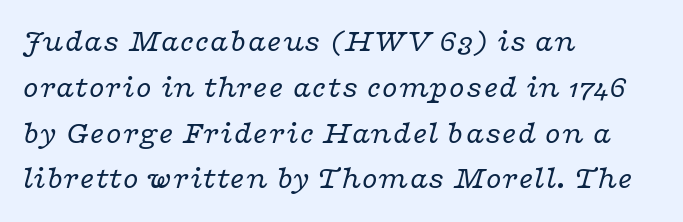
Caption: multi-line text, flush left, ragged right. Weight: in the light-to-regular range. The axis of the letterforms is tilted away from vertical. You can tell from the footed stems that serif type was used.
